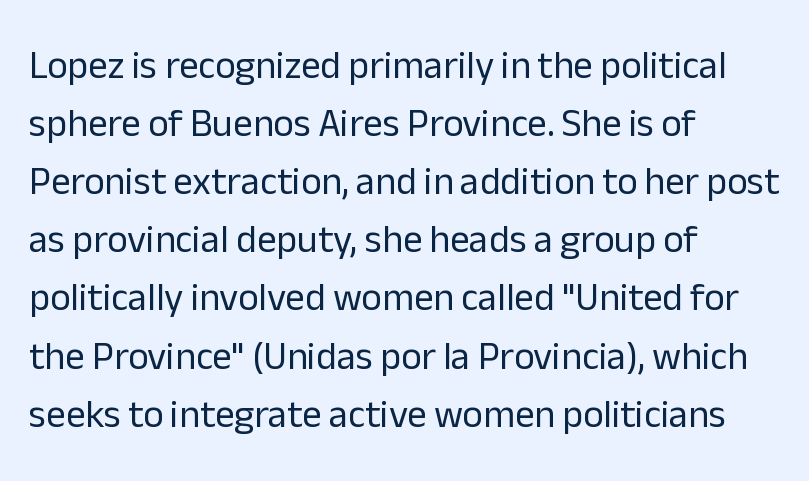
{"serif": "no", "italic": "no", "bold": "no", "weight": "regular", "width": "normal", "stroke_contrast": "low", "x_height": "medium", "monospaced": "no", "underline": "no", "align": "left", "line_spacing": "normal", "line_spacing_ratio": 1.49, "letter_spacing": "normal", "letter_spacing_em": 0.0, "glyph_px": 39}
